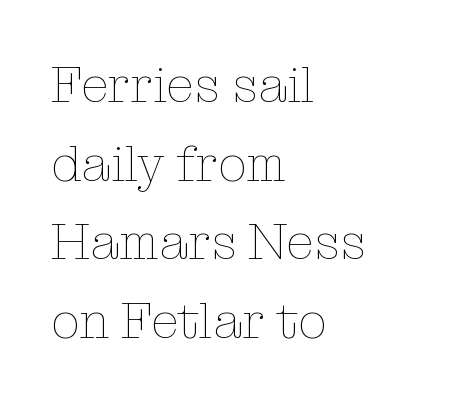
Q: Is the text bold? A: No.
Q: Is the text italic (slanted)? A: No, it is upright.
Q: Is the text underlined? A: No.
Q: How is the paragraph aligned? A: Left-aligned.
Q: Is the spacing between letters normal or unusually wide? A: Normal.
Q: Is the spacing between lines tight, normal or loose? A: Normal.
Q: Width (condensed, normal, or wide)? A: Normal.
Q: Stroke contrast? A: Low.
Q: x-height? A: Medium.
Q: Monospaced? A: No.
